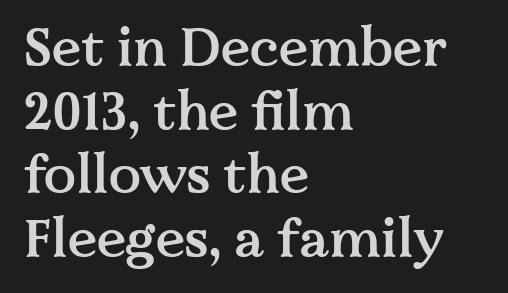
Every row of glyphs begins at an identical x-position on the left. Letterform terminals end in serifs throughout the passage. Letters rest on an invisible, unmarked baseline. Designer's note — italics off, roman on. Looks like regular typesetting: each glyph gets only the width it needs. Slightly chunky letters — semibold, I'd say, not full bold.
